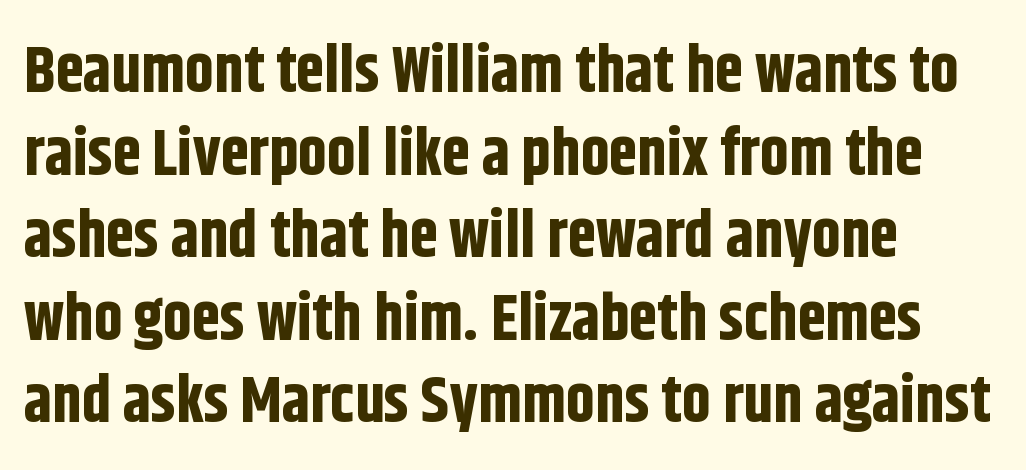
Words appear dense and cohesive because spacing is normal. This sample has the flowing, uneven cadence of proportional lettering. Does the weight exceed regular? Yes, all the way to bold. Visually the block forms a straight wall on the left and a jagged coastline on the right. Any mark beneath the type? The region is blank. Italic? Not at all — the glyphs are vertical.
